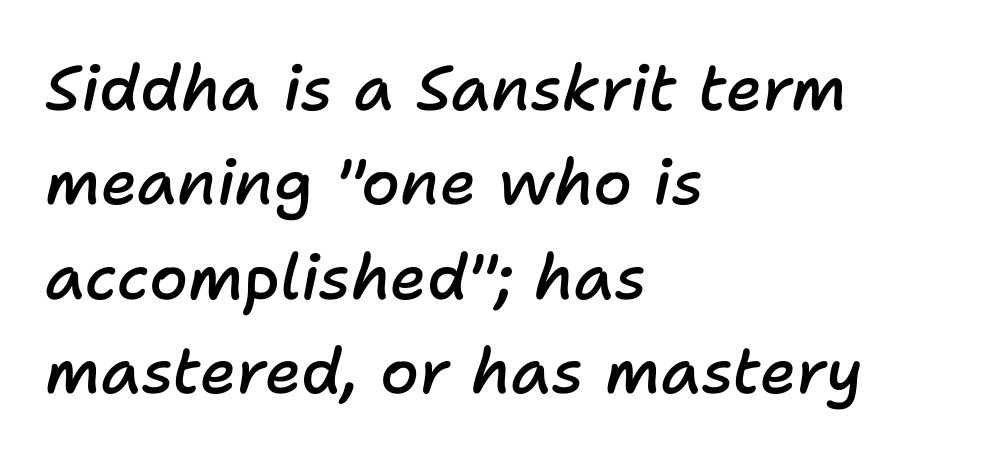
{"italic": "yes", "lean": "right", "slant_degrees": 11, "bold": "semi", "weight": "semibold", "width": "normal", "stroke_contrast": "low", "x_height": "medium", "monospaced": "no", "underline": "no", "align": "left", "line_spacing": "normal", "line_spacing_ratio": 1.5, "letter_spacing": "normal", "letter_spacing_em": 0.0, "glyph_px": 63}
